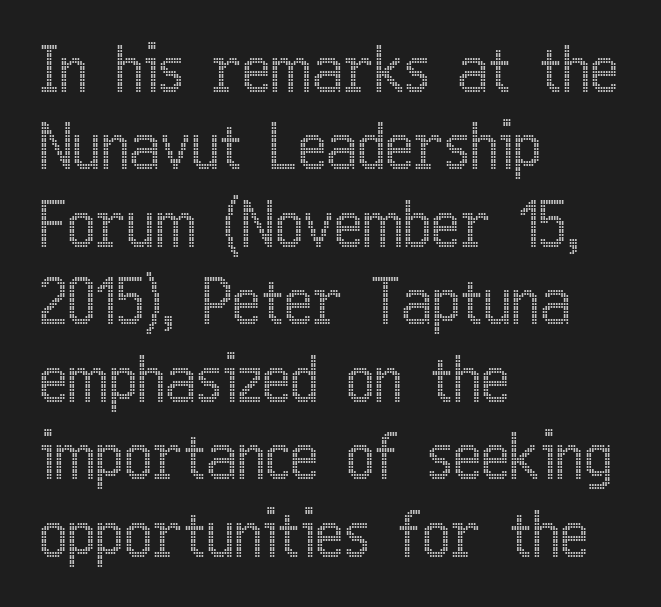
Descenders are the only things crossing below the line. The type sits square on the baseline with zero lean. Evenly set lines give the paragraph a standard silhouette. Between one letter and the next there's only the usual sliver of space. Spacing verdict: proportional, widths tailored to each character.
